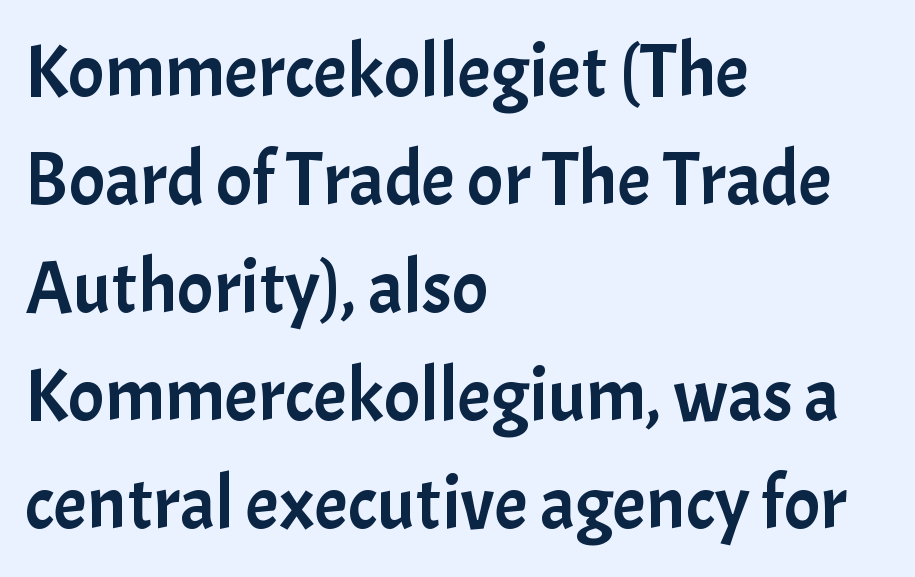
The image shows 75 px sans-serif type, upright; set left-aligned, normal line spacing (1.44x), normal letter spacing, not underlined; low stroke contrast and a medium x-height.
